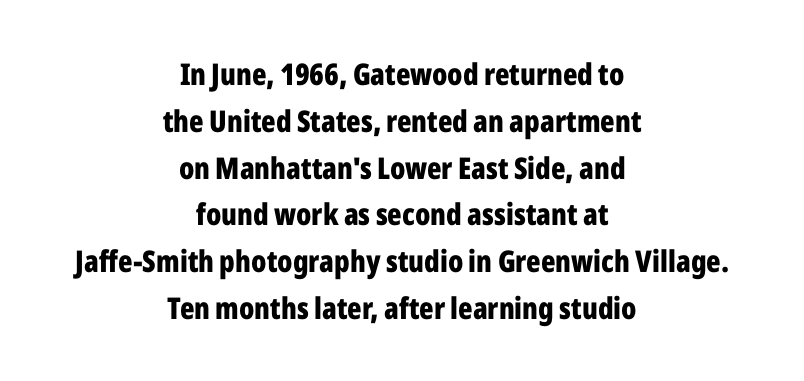
The passage shown has conventional tracking throughout. Anything drawn beneath the words? Only blank space. Is this a fixed-width face? No — the glyphs have proportional, varying widths. Look at the bottom of the vertical strokes: they stop flat, with no serifs. How heavy is the stroke? Heavy — this is a bold.
